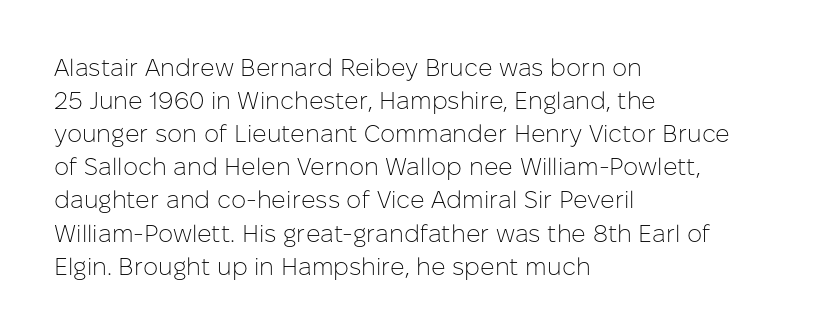
{"italic": "no", "bold": "no", "underline": "no", "align": "left", "line_spacing": "normal", "line_spacing_ratio": 1.38, "letter_spacing": "normal", "letter_spacing_em": 0.0, "glyph_px": 24}
